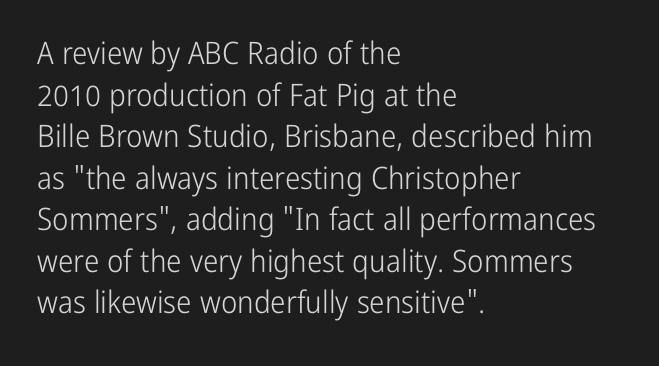
{"serif": "no", "italic": "no", "bold": "no", "weight": "light", "width": "condensed", "stroke_contrast": "low", "x_height": "medium", "monospaced": "no", "underline": "no", "align": "left", "line_spacing": "normal", "line_spacing_ratio": 1.34, "letter_spacing": "normal", "letter_spacing_em": 0.0, "glyph_px": 31}
